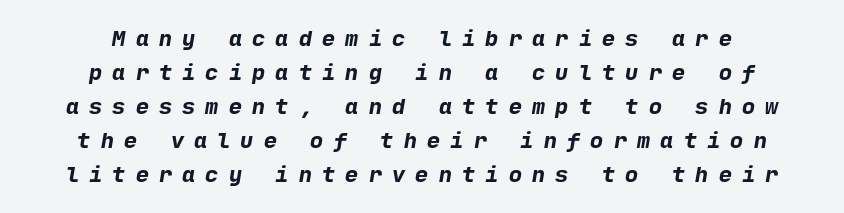
The image shows 22 px bold type; set centered, normal line spacing (1.55x), unusually wide letter spacing (+0.46 em), not underlined.
